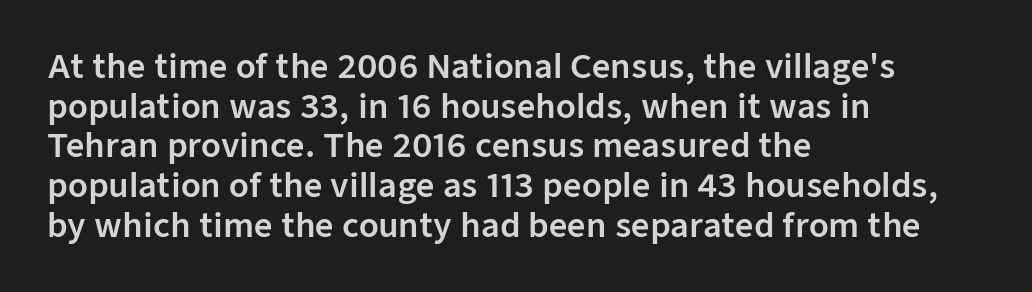
Q: Is the text italic (slanted)? A: No, it is upright.
Q: Is the typeface a serif or a sans-serif typeface? A: Sans-serif.
Q: Is the text underlined? A: No.
Q: How is the paragraph aligned? A: Left-aligned.
Q: Is the spacing between letters normal or unusually wide? A: Normal.
Q: Width (condensed, normal, or wide)? A: Normal.
Q: Stroke contrast? A: Low.
Q: x-height? A: Medium.
Q: Monospaced? A: No.
